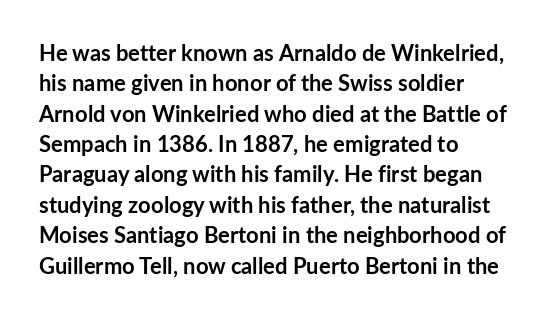
The paragraph shown leans on its left margin. The glyphs have the mass of a bold cut. How are the letters spaced? Ordinarily, with no added tracking. This sample uses an upright cut, with every glyph sitting square on the baseline.
